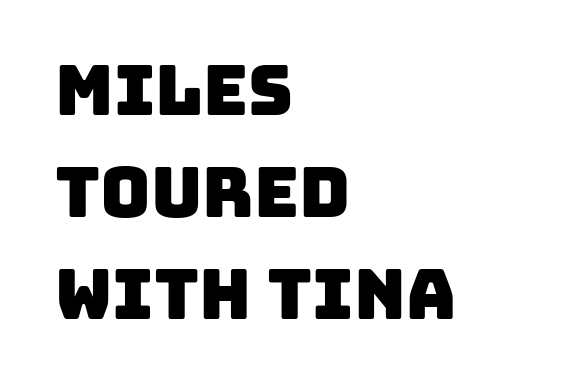
Q: Is the typeface a serif or a sans-serif typeface? A: Sans-serif.
Q: Is the text underlined? A: No.
Q: How is the paragraph aligned? A: Left-aligned.
Q: Is the spacing between letters normal or unusually wide? A: Normal.
Q: Is the spacing between lines tight, normal or loose? A: Normal.
Q: Width (condensed, normal, or wide)? A: Normal.
Q: Stroke contrast? A: Low.
Q: x-height? A: Large.
Q: Monospaced? A: No.
